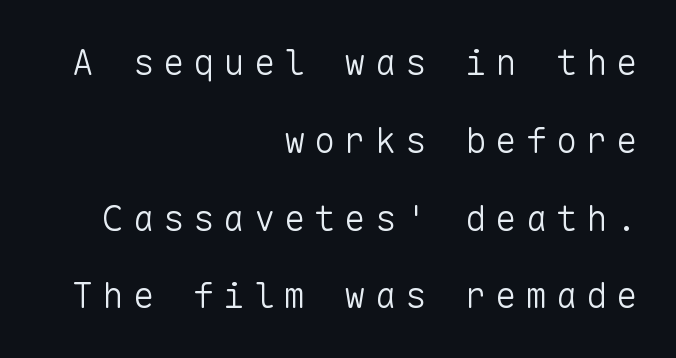
The image shows 36 px light sans-serif type, upright, monospaced; set right-aligned, loose line spacing (2.16x), unusually wide letter spacing (+0.24 em), not underlined; low stroke contrast and a medium x-height.
